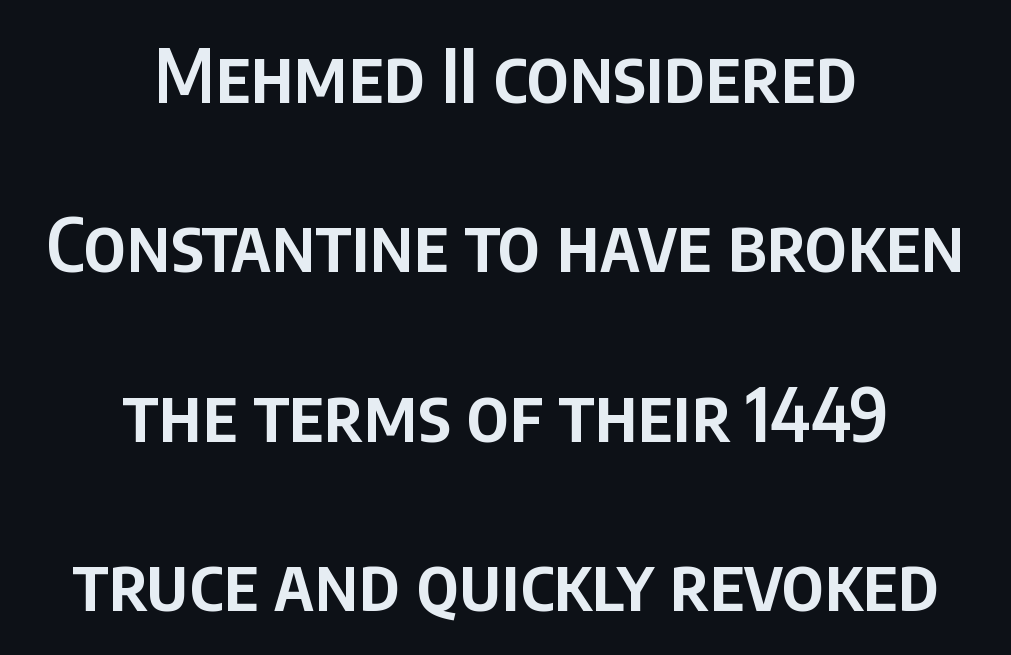
Each letter keeps its own natural width here, so spacing adapts to shape. Beneath every word, the page is bare. How would I describe the line gaps? Wide and relaxed. Which margin do the lines hug? Neither — every line sits in the middle. You could call the tracking neutral — neither tight nor loose.
